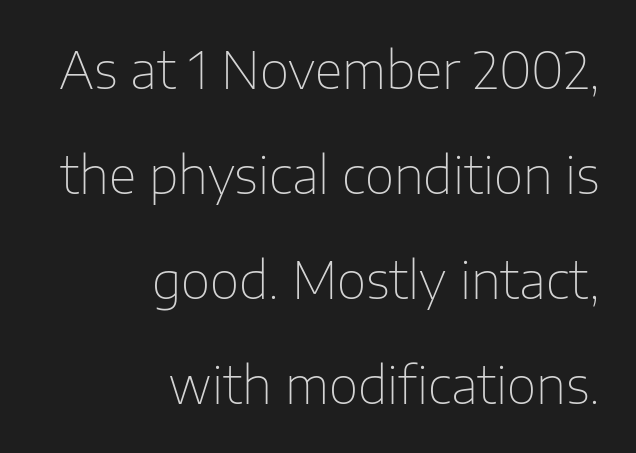
{"serif": "no", "italic": "no", "bold": "no", "weight": "thin", "width": "normal", "stroke_contrast": "low", "x_height": "medium", "monospaced": "no", "underline": "no", "align": "right", "line_spacing": "loose", "line_spacing_ratio": 2.06, "letter_spacing": "normal", "letter_spacing_em": 0.0, "glyph_px": 51}
